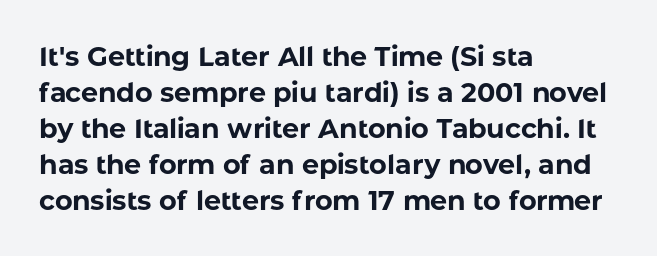
{"italic": "no", "bold": "yes", "underline": "no", "align": "left", "line_spacing": "normal", "line_spacing_ratio": 1.33, "letter_spacing": "normal", "letter_spacing_em": 0.0, "glyph_px": 27}
